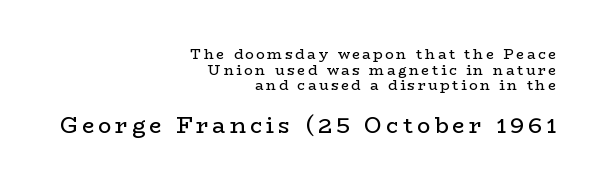
The image shows 22 px text type, upright; set right-aligned, tight line spacing (1.12x), not underlined; the second (bottom) block is 1.57x larger.
